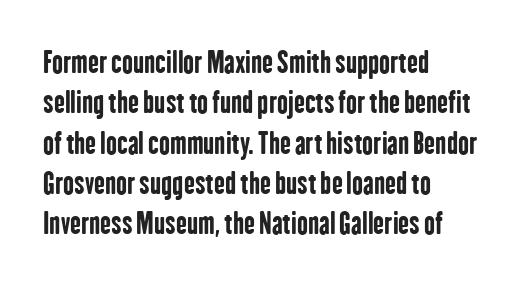
{"serif": "no", "italic": "no", "bold": "yes", "weight": "bold", "width": "condensed", "stroke_contrast": "low", "x_height": "medium", "monospaced": "no", "underline": "no", "align": "left", "line_spacing": "normal", "line_spacing_ratio": 1.39, "letter_spacing": "normal", "letter_spacing_em": 0.0, "glyph_px": 29}
